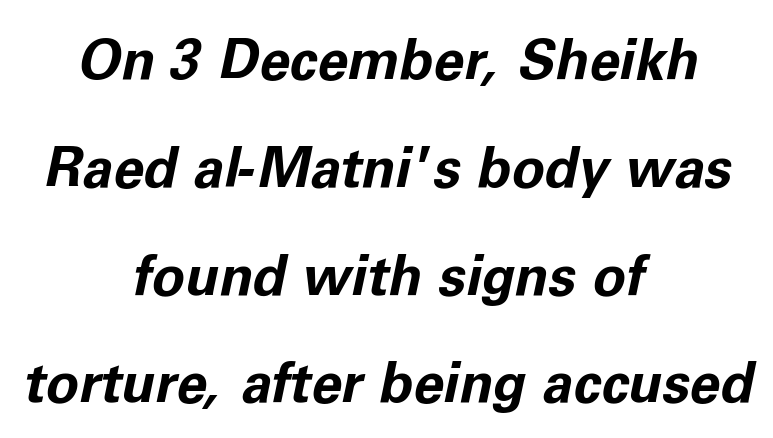
The passage is arranged like a title page — every line centered. These lines were composed using italics. Unmarked baselines from the first word to the last. Look at the tracking — it's just the regular setting, nothing added. Proportional: the letters do not fall into vertical columns. Students, observe: this is what heavily led, spacious text looks like.
